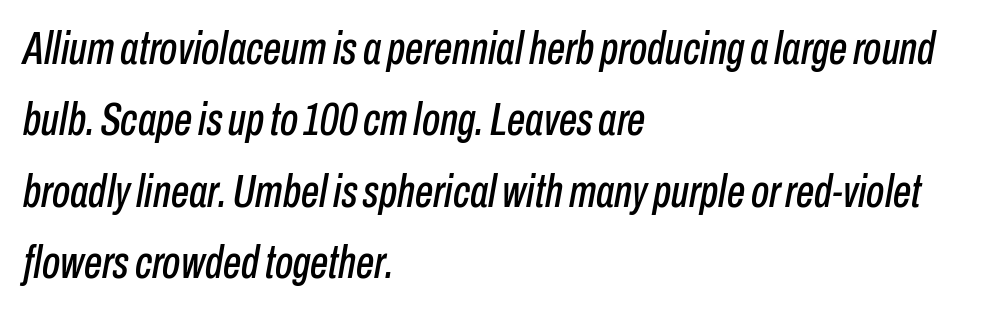
The tracking reads as untouched default to a designer's eye. The space beneath each line is pristine and unruled. Compared with ordinary roman type, these characters are visibly tilted. Honestly, the row spacing looks completely unremarkable. A typesetter would call this proportional, since set widths differ per character.
